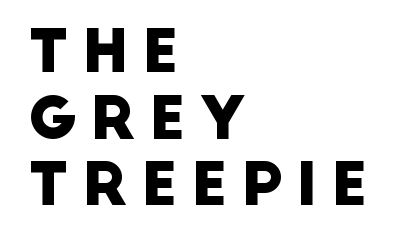
{"serif": "no", "width": "normal", "stroke_contrast": "low", "x_height": "large", "monospaced": "no", "underline": "no", "align": "left", "line_spacing": "tight", "line_spacing_ratio": 1.13, "letter_spacing": "wide", "letter_spacing_em": 0.24, "glyph_px": 59}
